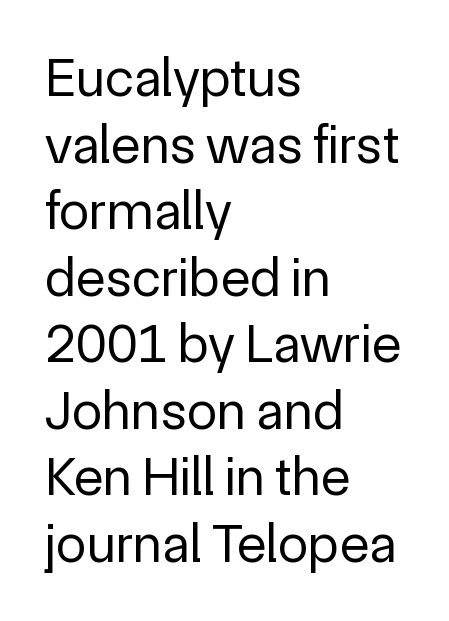
The image shows 55 px regular-weight sans-serif type, upright; set left-aligned, line spacing 1.21x, normal letter spacing, not underlined; a medium x-height.
